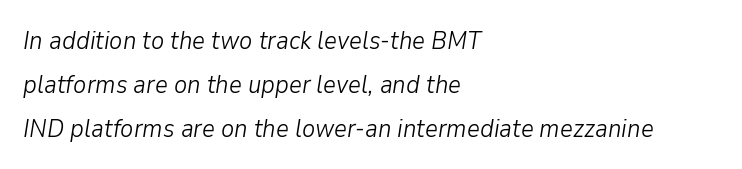
The typesetter chose a ragged-right arrangement here. The typography opts for an oblique posture over an upright one. Compared with typical body copy, the letter spacing here is the same. Anything drawn beneath the words? Only blank space. Stroke mass is kept to a normal reading level or below.
